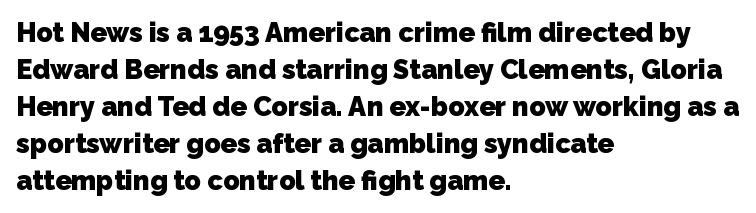
The image shows 27 px bold type; set left-aligned, normal line spacing (1.37x), normal letter spacing, not underlined.
